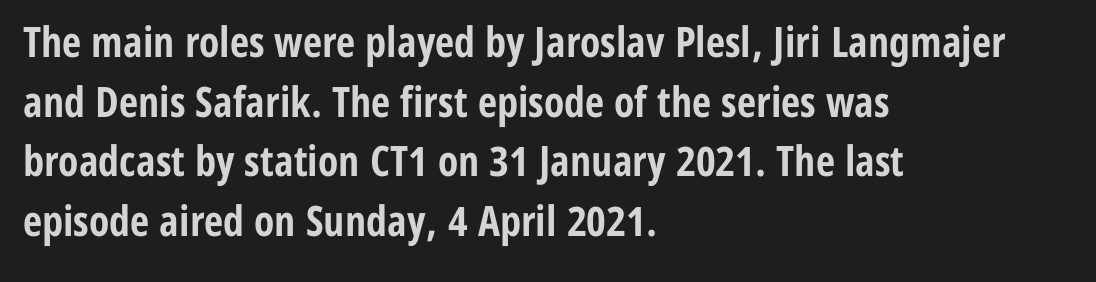
The image shows 42 px bold, condensed sans-serif type, upright; set left-aligned, normal line spacing (1.42x), normal letter spacing, not underlined; low stroke contrast and a medium x-height.
